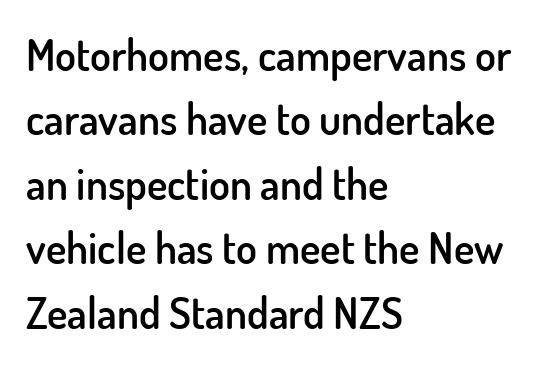
Q: Is the text bold? A: Semi-bold.
Q: Is the text italic (slanted)? A: No, it is upright.
Q: Is the typeface a serif or a sans-serif typeface? A: Sans-serif.
Q: Is the text underlined? A: No.
Q: How is the paragraph aligned? A: Left-aligned.
Q: Is the spacing between letters normal or unusually wide? A: Normal.
Q: Is the spacing between lines tight, normal or loose? A: Normal.
Q: Width (condensed, normal, or wide)? A: Normal.
Q: Stroke contrast? A: Low.
Q: x-height? A: Small.
Q: Monospaced? A: No.
